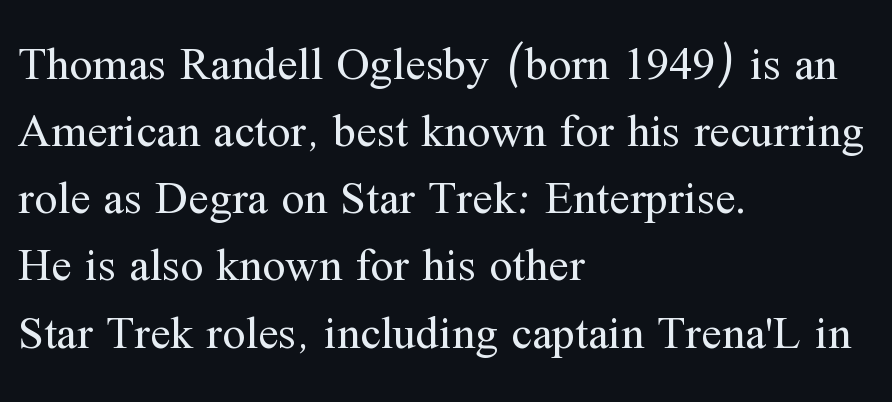
The image shows 46 px regular-weight serif type, upright; set left-aligned, normal line spacing (1.46x), normal letter spacing, not underlined; medium stroke contrast and a medium x-height.
